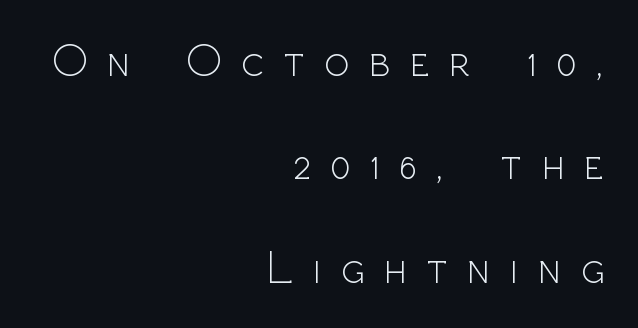
Q: Is the text bold? A: No.
Q: Is the text italic (slanted)? A: No, it is upright.
Q: Is the typeface a serif or a sans-serif typeface? A: Sans-serif.
Q: Is the text underlined? A: No.
Q: How is the paragraph aligned? A: Right-aligned.
Q: Is the spacing between letters normal or unusually wide? A: Unusually wide.
Q: Is the spacing between lines tight, normal or loose? A: Loose.
Q: Width (condensed, normal, or wide)? A: Normal.
Q: x-height? A: Medium.
Q: Monospaced? A: No.
